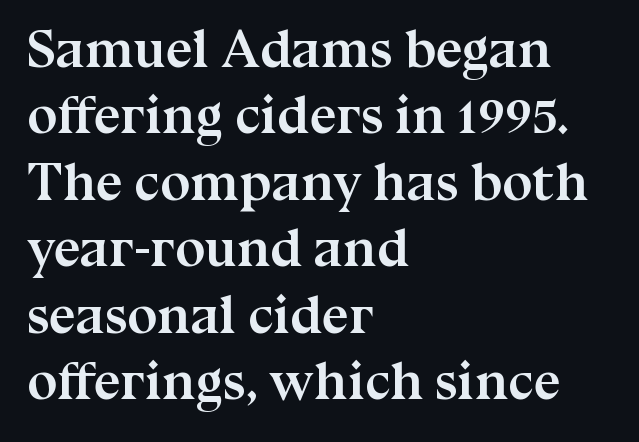
The image shows 54 px semibold serif type, upright; set left-aligned, line spacing 1.23x, normal letter spacing, not underlined; medium stroke contrast and a medium x-height.
